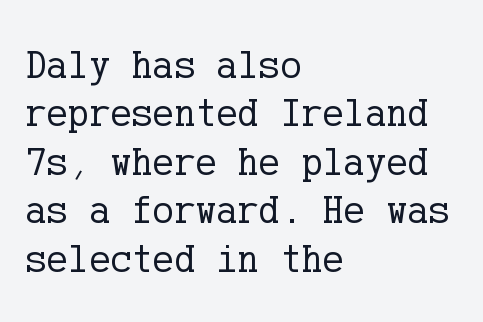
Q: Is the text bold? A: No.
Q: Is the text italic (slanted)? A: No, it is upright.
Q: Is the typeface a serif or a sans-serif typeface? A: Serif.
Q: Is the text underlined? A: No.
Q: How is the paragraph aligned? A: Left-aligned.
Q: Is the spacing between letters normal or unusually wide? A: Normal.
Q: Width (condensed, normal, or wide)? A: Normal.
Q: Stroke contrast? A: Low.
Q: x-height? A: Medium.
